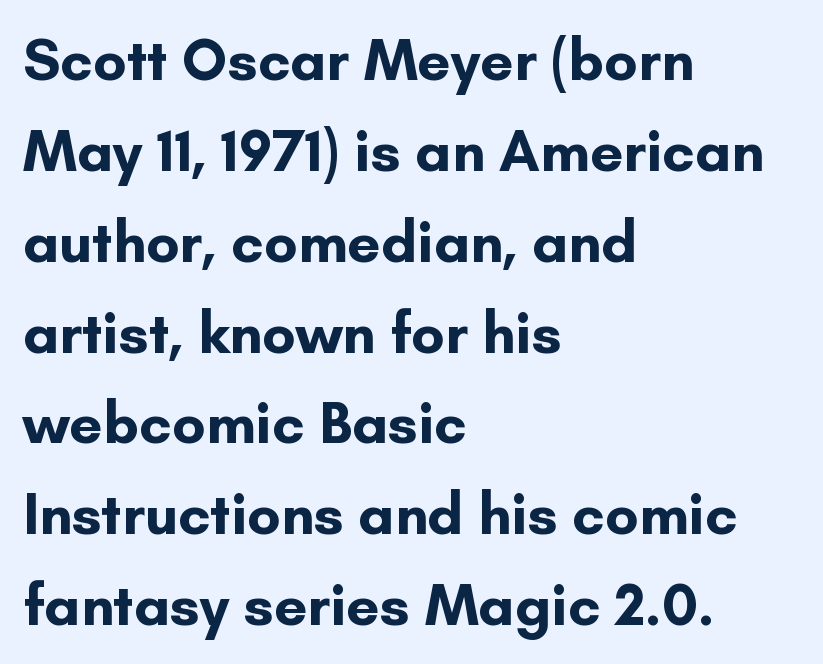
Q: Is the text bold? A: Yes.
Q: Is the text italic (slanted)? A: No, it is upright.
Q: Is the typeface a serif or a sans-serif typeface? A: Sans-serif.
Q: Is the text underlined? A: No.
Q: How is the paragraph aligned? A: Left-aligned.
Q: Is the spacing between letters normal or unusually wide? A: Normal.
Q: Is the spacing between lines tight, normal or loose? A: Normal.
Q: Width (condensed, normal, or wide)? A: Normal.
Q: Stroke contrast? A: Low.
Q: x-height? A: Small.
Q: Monospaced? A: No.
